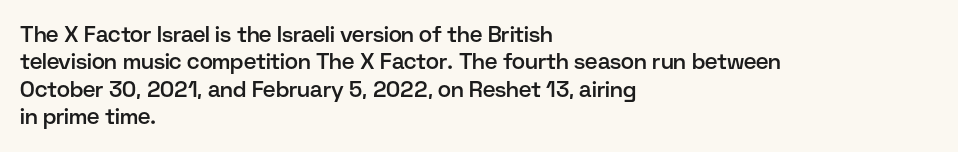
The image shows 22 px text type, upright; set left-aligned, line spacing 1.24x, normal letter spacing, not underlined.
